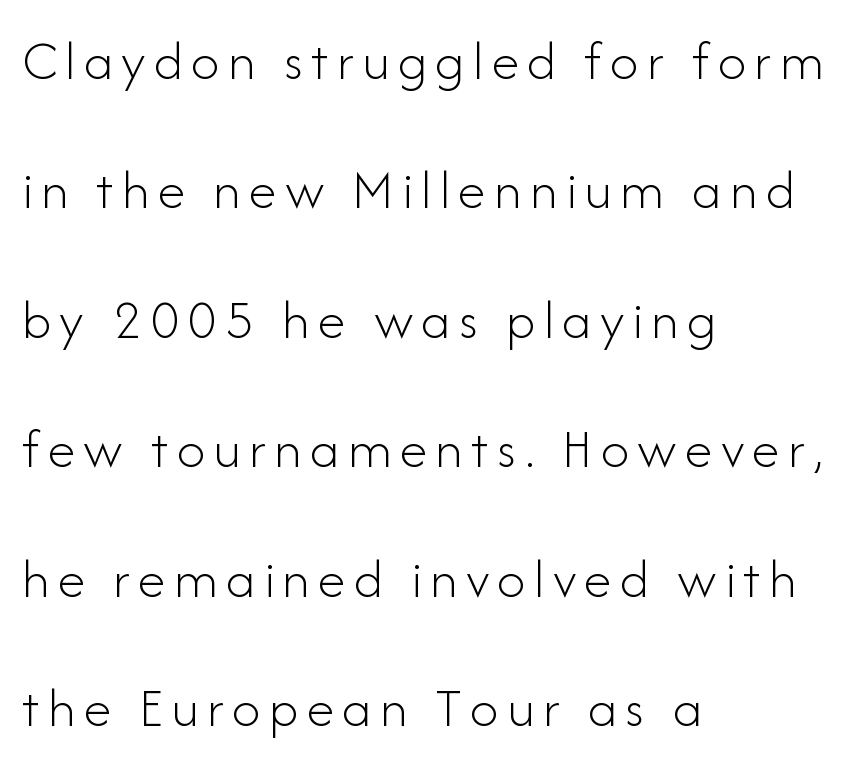
The image shows 57 px light sans-serif type, upright; set left-aligned, loose line spacing (2.27x), not underlined; low stroke contrast and a small x-height.
